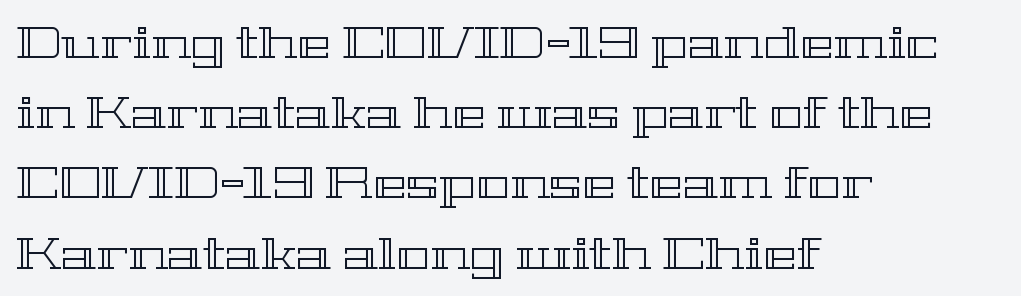
{"italic": "no", "width": "wide", "x_height": "medium", "monospaced": "no", "underline": "no", "align": "left", "line_spacing": "normal", "line_spacing_ratio": 1.56, "letter_spacing": "normal", "letter_spacing_em": 0.0, "glyph_px": 45}
